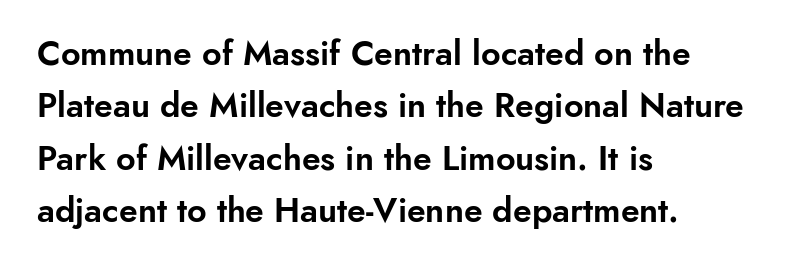
{"serif": "no", "italic": "no", "width": "normal", "stroke_contrast": "low", "x_height": "small", "monospaced": "no", "underline": "no", "align": "left", "line_spacing": "normal", "line_spacing_ratio": 1.54, "letter_spacing": "normal", "letter_spacing_em": 0.0, "glyph_px": 34}
